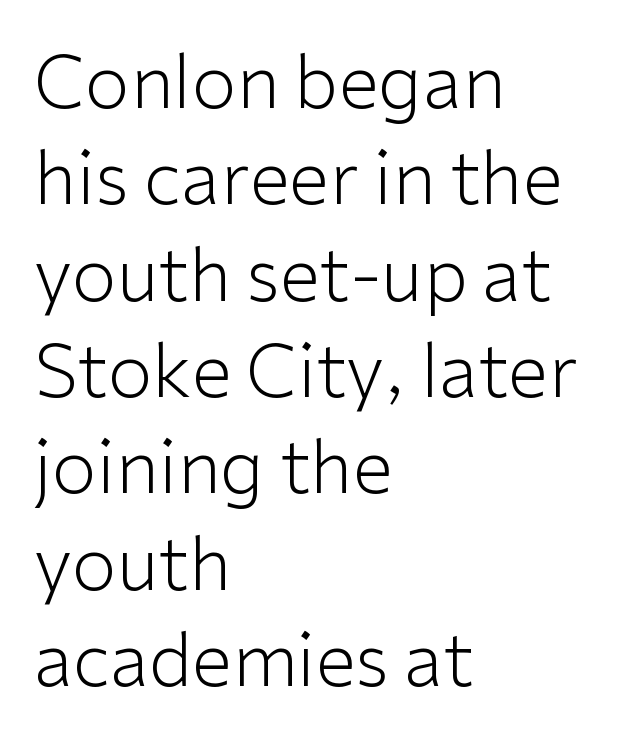
The image shows 73 px light sans-serif type, upright; set left-aligned, normal line spacing (1.32x), normal letter spacing, not underlined; low stroke contrast and a medium x-height.
